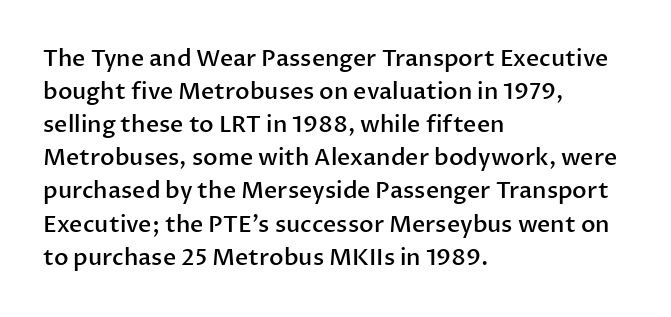
The image shows 23 px text type, upright; set left-aligned, normal line spacing (1.44x), normal letter spacing, not underlined.
